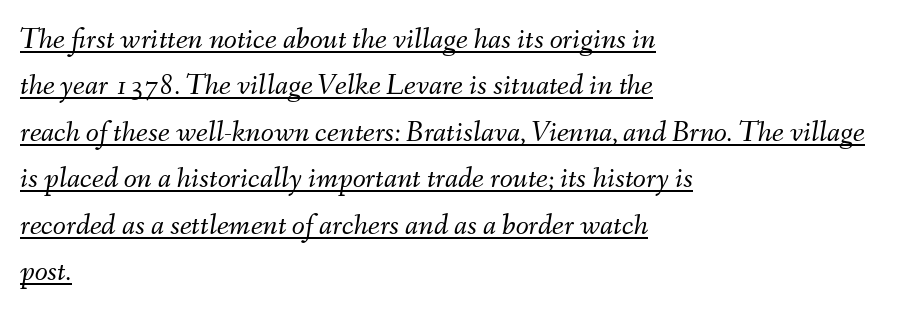
Q: Is the text bold? A: No.
Q: Is the text italic (slanted)? A: Yes, it leans right by about 9 degrees.
Q: Is the text underlined? A: Yes.
Q: How is the paragraph aligned? A: Left-aligned.
Q: Is the spacing between letters normal or unusually wide? A: Normal.
Q: Is the spacing between lines tight, normal or loose? A: Normal.
Q: Width (condensed, normal, or wide)? A: Normal.
Q: Stroke contrast? A: Medium.
Q: x-height? A: Small.
Q: Monospaced? A: No.
